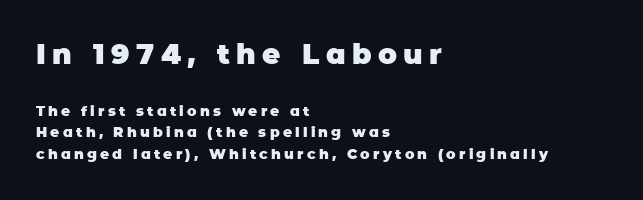
The image shows 28 px heavy sans-serif type, upright; set left-aligned, normal line spacing (1.55x), unusually wide letter spacing (+0.23 em), not underlined; the first (top) block is 2.0x larger; low stroke contrast and a large x-height.
